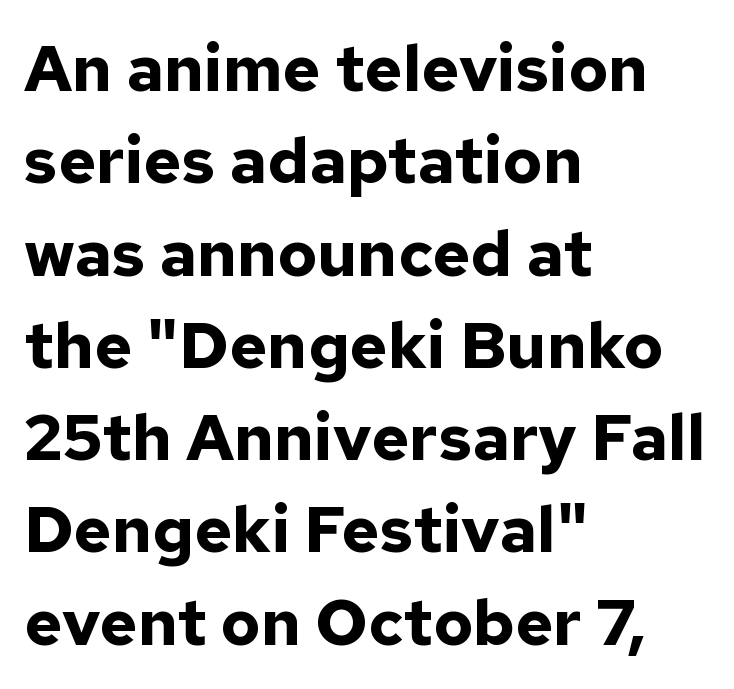
Between one letter and the next there's only the usual sliver of space. Line starts are locked; line ends wander. Do the letters lean? They stand straight. Emphasis by weight is at full strength: bold.
